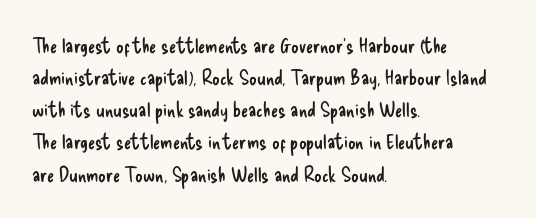
The image shows 21 px text type, upright; set left-aligned, normal line spacing (1.53x), normal letter spacing, not underlined.
